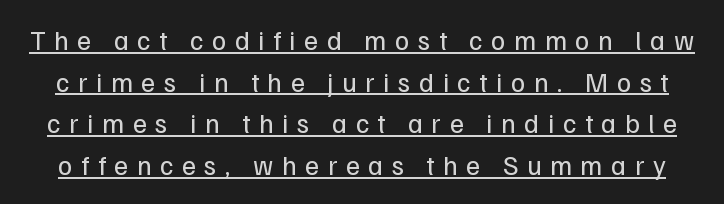
Q: Is the text bold? A: No.
Q: Is the text italic (slanted)? A: No, it is upright.
Q: Is the text underlined? A: Yes.
Q: Is the spacing between letters normal or unusually wide? A: Unusually wide.
Q: Is the spacing between lines tight, normal or loose? A: Normal.
